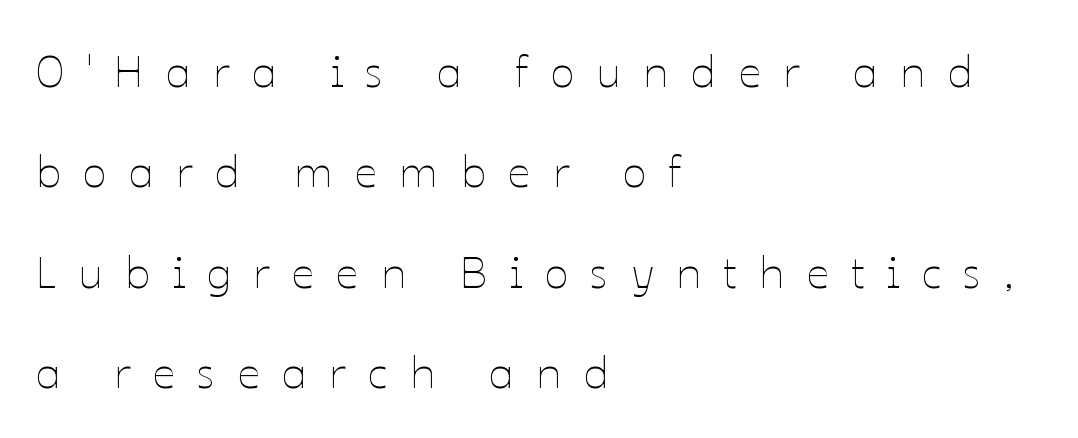
Q: Is the text bold? A: No.
Q: Is the text italic (slanted)? A: No, it is upright.
Q: Is the text underlined? A: No.
Q: How is the paragraph aligned? A: Left-aligned.
Q: Is the spacing between letters normal or unusually wide? A: Unusually wide.
Q: Is the spacing between lines tight, normal or loose? A: Loose.
Q: Width (condensed, normal, or wide)? A: Normal.
Q: Stroke contrast? A: Low.
Q: x-height? A: Medium.
Q: Monospaced? A: No.
